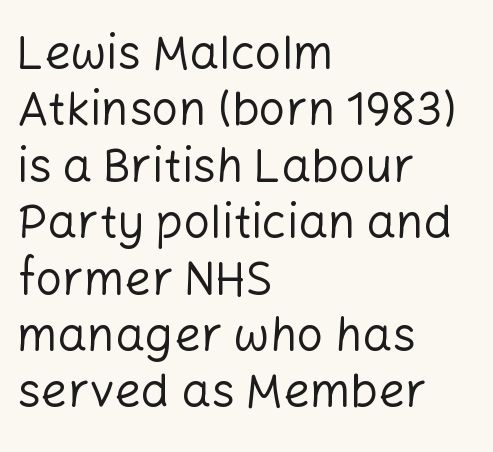
Q: Is the text bold? A: No.
Q: Is the text italic (slanted)? A: No, it is upright.
Q: Is the typeface a serif or a sans-serif typeface? A: Sans-serif.
Q: Is the text underlined? A: No.
Q: How is the paragraph aligned? A: Left-aligned.
Q: Is the spacing between letters normal or unusually wide? A: Normal.
Q: Width (condensed, normal, or wide)? A: Normal.
Q: Stroke contrast? A: Low.
Q: x-height? A: Medium.
Q: Monospaced? A: No.
